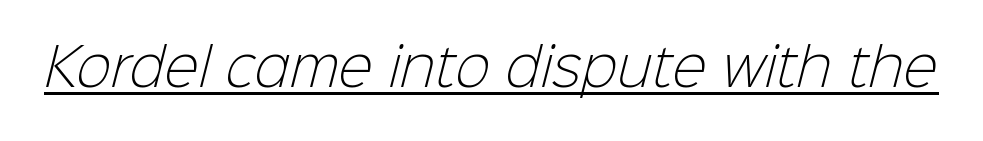
{"serif": "no", "bold": "no", "weight": "light", "width": "normal", "stroke_contrast": "low", "x_height": "medium", "monospaced": "no", "underline": "yes", "letter_spacing": "normal", "letter_spacing_em": 0.0, "glyph_px": 52}
